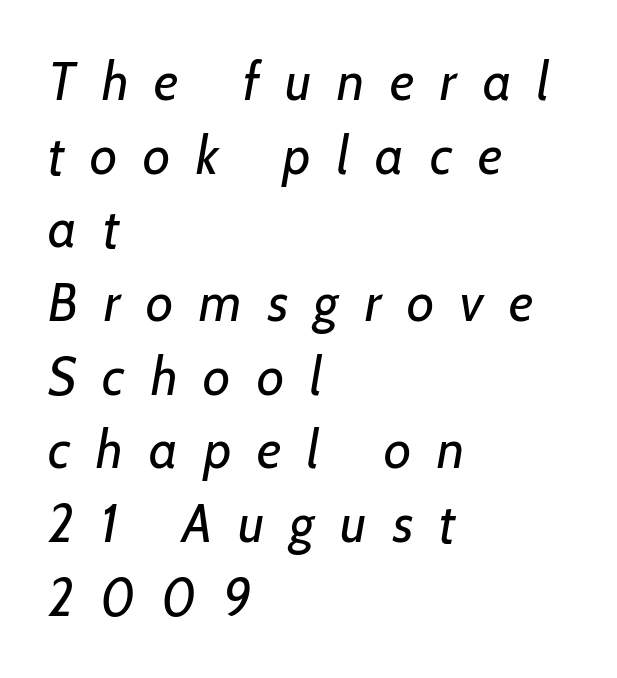
Q: Is the text bold? A: No.
Q: Is the typeface a serif or a sans-serif typeface? A: Sans-serif.
Q: Is the text underlined? A: No.
Q: How is the paragraph aligned? A: Left-aligned.
Q: Is the spacing between letters normal or unusually wide? A: Unusually wide.
Q: Is the spacing between lines tight, normal or loose? A: Normal.
Q: Width (condensed, normal, or wide)? A: Normal.
Q: Stroke contrast? A: Low.
Q: x-height? A: Medium.
Q: Monospaced? A: No.
